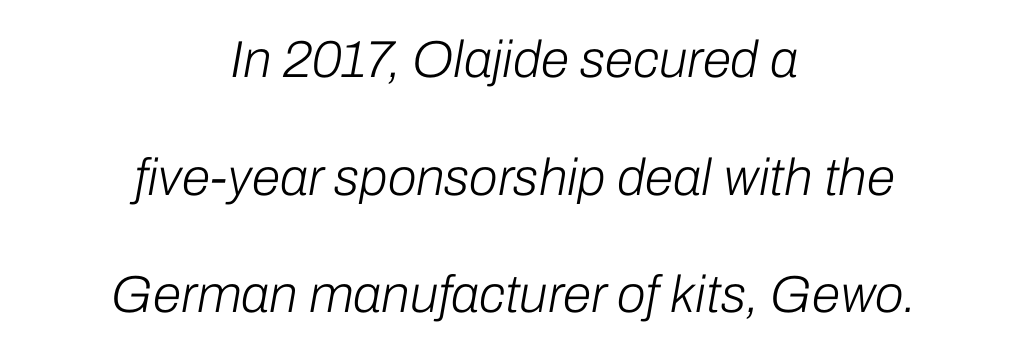
The image shows 52 px light type, italic (leaning right); set centered, loose line spacing (2.26x), normal letter spacing, not underlined; low stroke contrast and a medium x-height.
